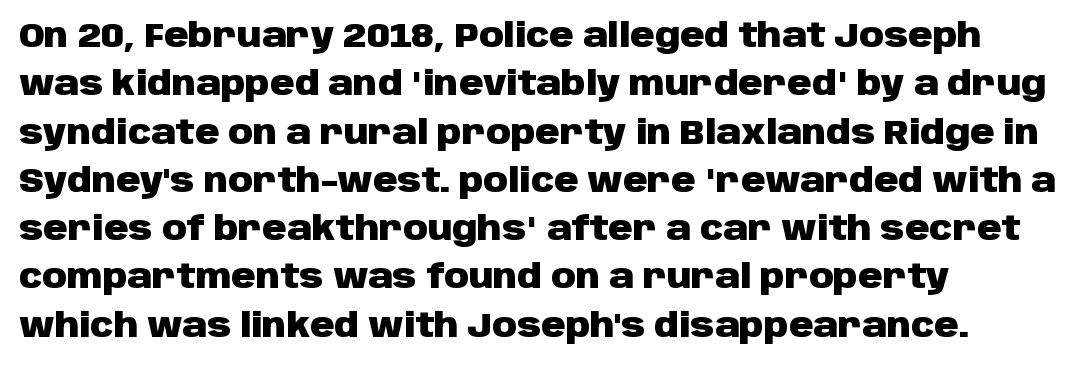
Pretty heavy lettering here — definitely bold. Ascenders rise straight up at ninety degrees. These lines sit exactly where default settings would place them. The lines are quadded left. Quick note: underline off. The text was rendered using a sans face with plain stroke endings.
